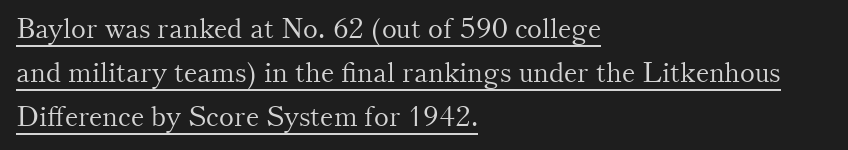
The image shows 28 px light serif type, upright; set left-aligned, normal line spacing (1.58x), normal letter spacing, underlined; medium stroke contrast and a small x-height.
